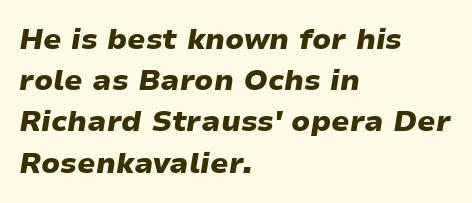
The space beneath each line is pristine and unruled. The glyphs look as if they've been sheared to an angle. Is the block centered? No — it sits flush against the left margin. Students, note that the glyphs here touch the page at normal intervals.
